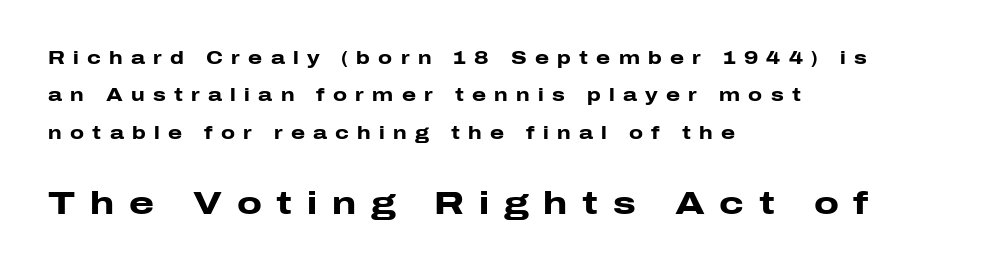
The image shows 32 px heavy, wide sans-serif type, upright; set left-aligned, loose line spacing (2.07x), unusually wide letter spacing (+0.46 em), not underlined; the second (bottom) block is 1.78x larger; low stroke contrast and a medium x-height.
